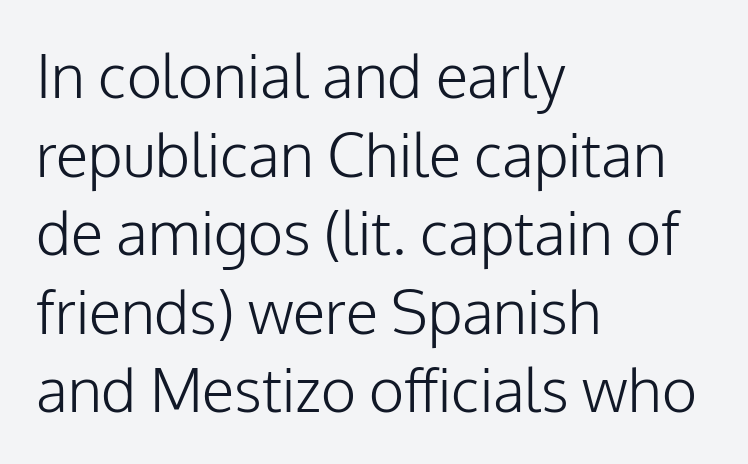
The rendering uses natural spacing where letterforms have individual widths. The strip under each line holds only bare page. Vertical spacing — default. Compared with typical body copy, the letter spacing here is the same. Visually the block forms a straight wall on the left and a jagged coastline on the right.
